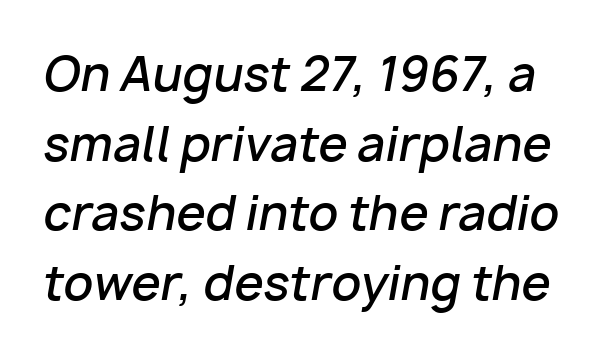
{"italic": "yes", "lean": "right", "slant_degrees": 10, "bold": "semi", "weight": "semibold", "width": "normal", "stroke_contrast": "low", "x_height": "medium", "monospaced": "no", "underline": "no", "line_spacing": "normal", "line_spacing_ratio": 1.48, "letter_spacing": "normal", "letter_spacing_em": 0.0, "glyph_px": 47}
